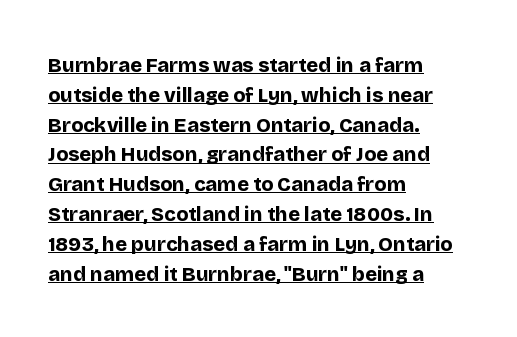
Q: Is the text bold? A: Yes.
Q: Is the text italic (slanted)? A: No, it is upright.
Q: Is the text underlined? A: Yes.
Q: How is the paragraph aligned? A: Left-aligned.
Q: Is the spacing between letters normal or unusually wide? A: Normal.
Q: Is the spacing between lines tight, normal or loose? A: Normal.
